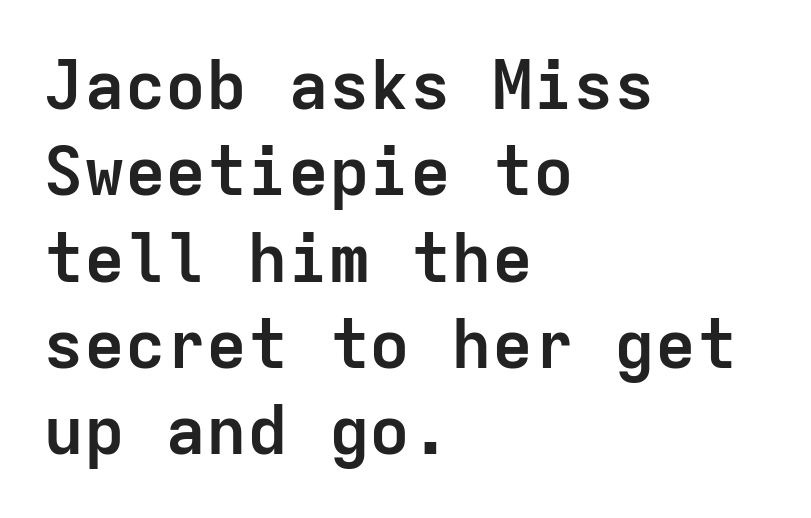
Q: Is the text bold? A: Yes.
Q: Is the text italic (slanted)? A: No, it is upright.
Q: Is the typeface a serif or a sans-serif typeface? A: Sans-serif.
Q: Is the text underlined? A: No.
Q: How is the paragraph aligned? A: Left-aligned.
Q: Is the spacing between letters normal or unusually wide? A: Normal.
Q: Is the spacing between lines tight, normal or loose? A: Normal.
Q: Width (condensed, normal, or wide)? A: Normal.
Q: Stroke contrast? A: Low.
Q: x-height? A: Medium.
Q: Monospaced? A: Yes.
